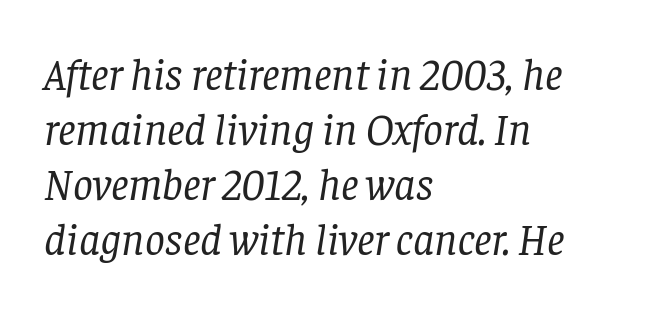
Q: Is the text bold? A: No.
Q: Is the text italic (slanted)? A: Yes, it leans right by about 8 degrees.
Q: Is the typeface a serif or a sans-serif typeface? A: Serif.
Q: Is the text underlined? A: No.
Q: How is the paragraph aligned? A: Left-aligned.
Q: Is the spacing between letters normal or unusually wide? A: Normal.
Q: Is the spacing between lines tight, normal or loose? A: Normal.
Q: Width (condensed, normal, or wide)? A: Normal.
Q: Stroke contrast? A: Low.
Q: x-height? A: Large.
Q: Monospaced? A: No.
